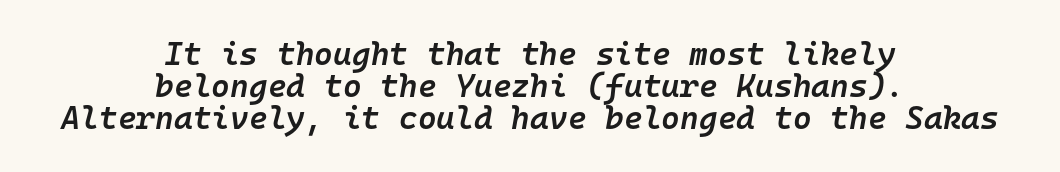
The leading is snug, giving the passage a crowded texture. What stands out about the letter spacing? Nothing — it is the standard amount. The axis of the letterforms is tilted away from vertical. The lines in this sample share a center point and differ in where they start and stop. The passage shown is typed in a monospace face where columns stay perfectly aligned.
